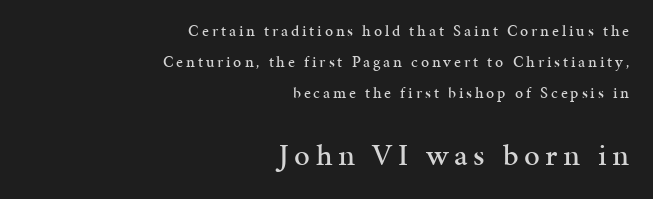
These lines were composed using upright roman letters. The passage shown is typeset with a serif family. The passage shown begins with its smaller block and ends with its larger one. Layout note: lines flush right. This rendering features lettering with no underline.
